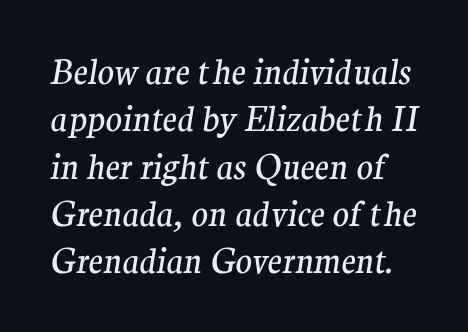
Serif or sans? Serif — the stroke terminals have little feet. The type is set solid horizontally, with unmodified tracking. A typesetter would call this proportional, since set widths differ per character. Caption: face not bold, strokes unweighted.
